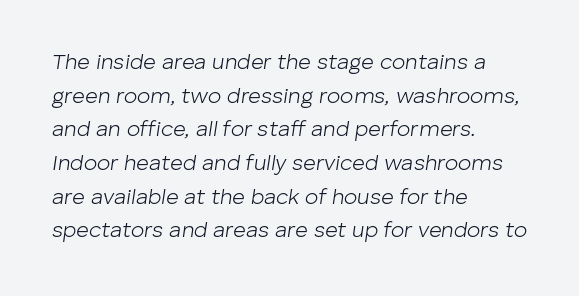
Q: Is the text bold? A: No.
Q: Is the text italic (slanted)? A: Yes, it leans right by about 8 degrees.
Q: Is the text underlined? A: No.
Q: How is the paragraph aligned? A: Left-aligned.
Q: Is the spacing between letters normal or unusually wide? A: Normal.
Q: Is the spacing between lines tight, normal or loose? A: Normal.
